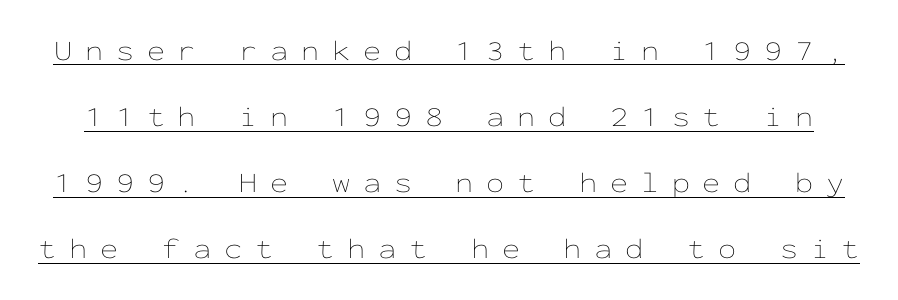
{"italic": "no", "bold": "no", "weight": "thin", "width": "wide", "stroke_contrast": "low", "x_height": "medium", "monospaced": "yes", "underline": "yes", "line_spacing": "loose", "line_spacing_ratio": 2.28, "letter_spacing": "wide", "letter_spacing_em": 0.44, "glyph_px": 29}
